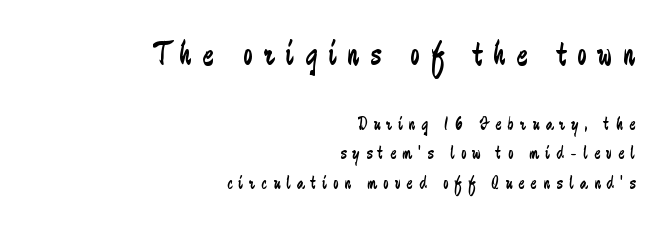
{"serif": "no", "bold": "no", "weight": "regular", "width": "condensed", "stroke_contrast": "low", "x_height": "small", "monospaced": "no", "underline": "no", "align": "right", "line_spacing": "normal", "line_spacing_ratio": 1.55, "letter_spacing": "wide", "letter_spacing_em": 0.33, "larger_block": "first", "size_ratio": 1.79, "glyph_px": 34}
